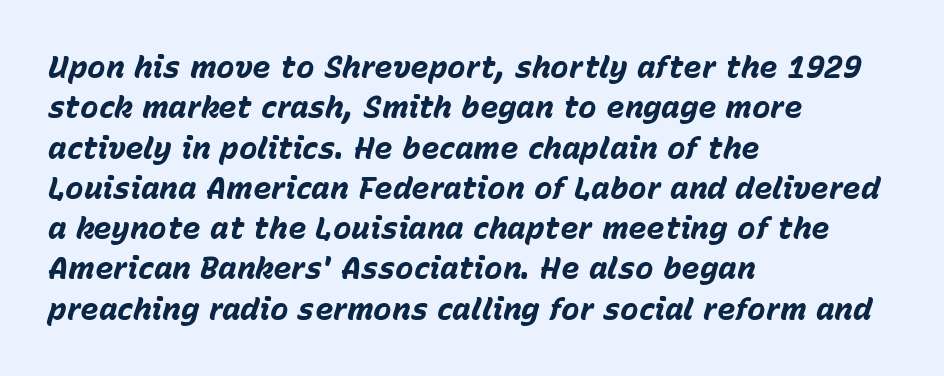
Nothing unusual about the tracking: characters are spaced as the font intends. Strong, thick strokes mark this as bold type. The font's italic variant was chosen for this text. The passage shown is typed in a proportional face where columns would drift.
